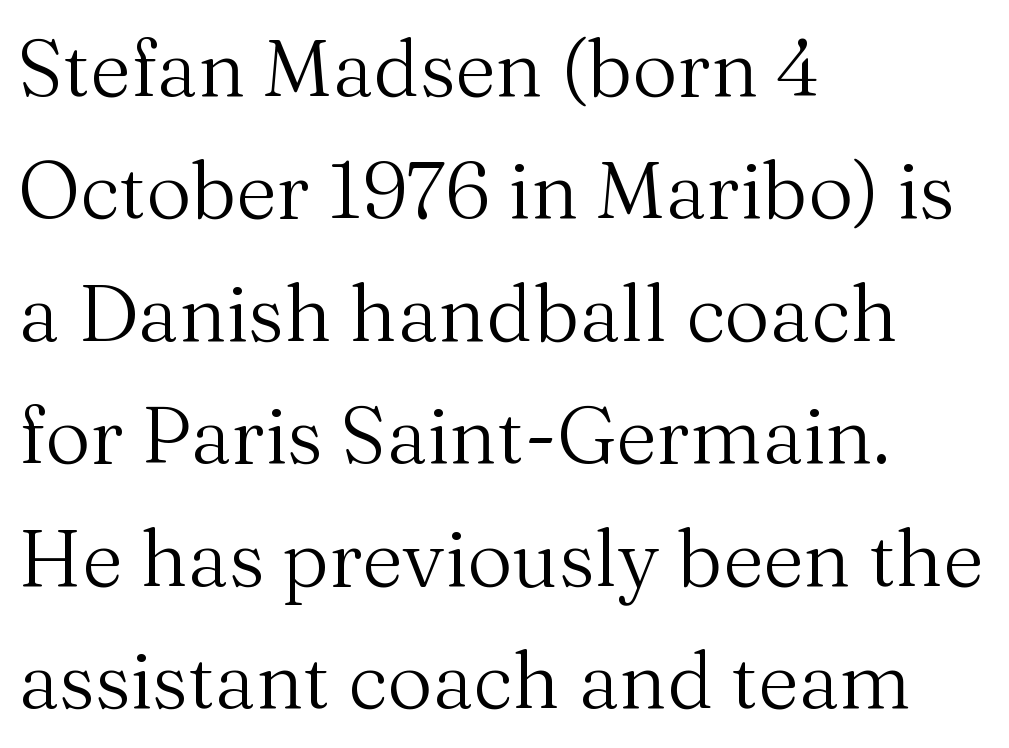
{"serif": "yes", "italic": "no", "bold": "no", "weight": "regular", "width": "normal", "stroke_contrast": "medium", "x_height": "medium", "monospaced": "no", "underline": "no", "align": "left", "line_spacing": "normal", "line_spacing_ratio": 1.55, "letter_spacing": "normal", "letter_spacing_em": 0.0, "glyph_px": 79}
